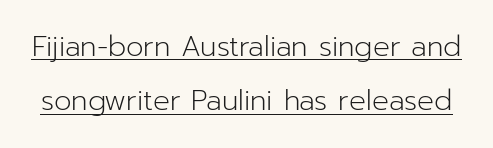
Line spacing here is loose. Do the letters lean? They stand straight. Students, note that the glyphs here touch the page at normal intervals. Descenders here cross a horizontal rule under the line. Stems and bowls with no extra thickness — not bold. The face used here is proportionally spaced, like ordinary book or web type.
